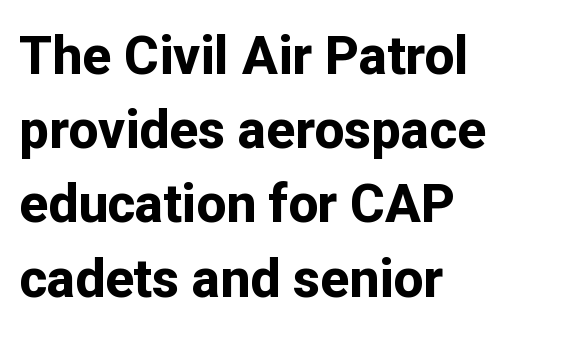
{"serif": "no", "italic": "no", "bold": "yes", "weight": "bold", "width": "normal", "stroke_contrast": "low", "x_height": "medium", "monospaced": "no", "underline": "no", "align": "left", "line_spacing": "normal", "line_spacing_ratio": 1.4, "letter_spacing": "normal", "letter_spacing_em": 0.0, "glyph_px": 53}
